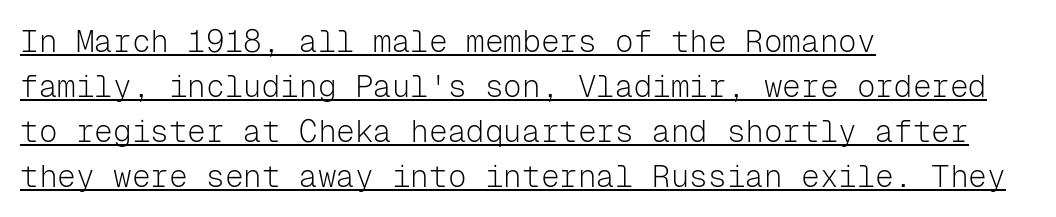
{"serif": "no", "italic": "no", "bold": "no", "weight": "light", "width": "normal", "stroke_contrast": "low", "x_height": "medium", "monospaced": "yes", "underline": "yes", "align": "left", "line_spacing": "normal", "line_spacing_ratio": 1.45, "letter_spacing": "normal", "letter_spacing_em": 0.0, "glyph_px": 31}
